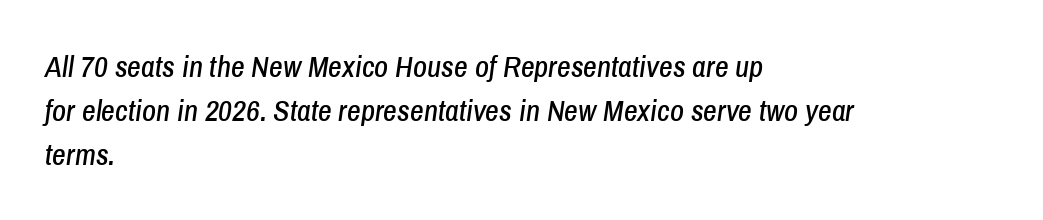
Q: Is the text italic (slanted)? A: Yes, it leans right by about 8 degrees.
Q: Is the text underlined? A: No.
Q: How is the paragraph aligned? A: Left-aligned.
Q: Is the spacing between letters normal or unusually wide? A: Normal.
Q: Is the spacing between lines tight, normal or loose? A: Normal.
Q: Width (condensed, normal, or wide)? A: Condensed.
Q: Stroke contrast? A: Low.
Q: x-height? A: Medium.
Q: Monospaced? A: No.
